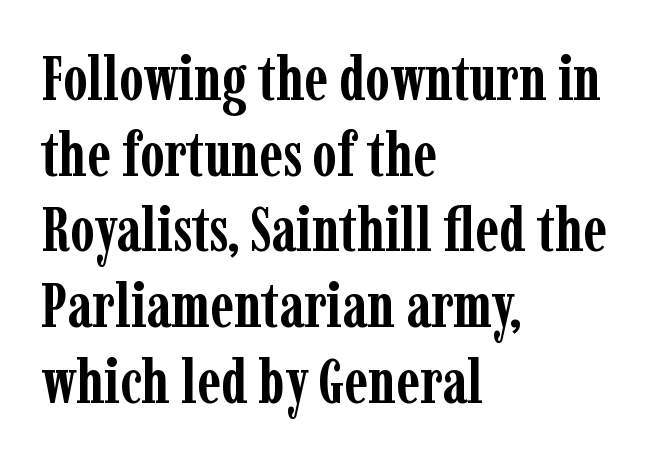
{"serif": "yes", "italic": "no", "bold": "yes", "weight": "semibold", "width": "condensed", "stroke_contrast": "low", "x_height": "medium", "monospaced": "no", "underline": "no", "align": "left", "line_spacing_ratio": 1.22, "letter_spacing": "normal", "letter_spacing_em": 0.0, "glyph_px": 62}
